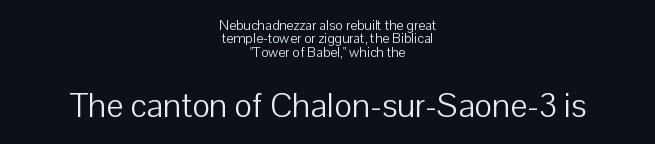
{"serif": "no", "italic": "no", "bold": "no", "weight": "light", "width": "normal", "stroke_contrast": "low", "x_height": "medium", "monospaced": "no", "underline": "no", "align": "center", "line_spacing": "tight", "line_spacing_ratio": 0.95, "letter_spacing": "normal", "letter_spacing_em": 0.0, "larger_block": "second", "size_ratio": 2.43, "glyph_px": 34}
